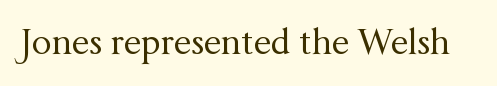
Letters have the restrained weight of plain body copy at most. Bare-footed words on every line. Standard letterfit; no display-style spreading of the glyphs. Do the characters align in a grid? No, the font is proportional. If you drew a line through each stem, it would be perfectly vertical. Serifs: yes, visible at the terminals of the letterforms.
